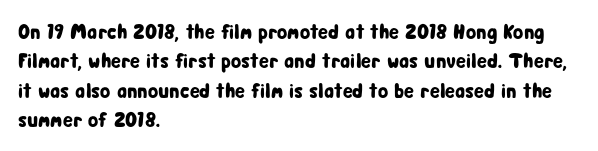
Q: Is the text italic (slanted)? A: No, it is upright.
Q: Is the text underlined? A: No.
Q: How is the paragraph aligned? A: Left-aligned.
Q: Is the spacing between letters normal or unusually wide? A: Normal.
Q: Is the spacing between lines tight, normal or loose? A: Normal.
